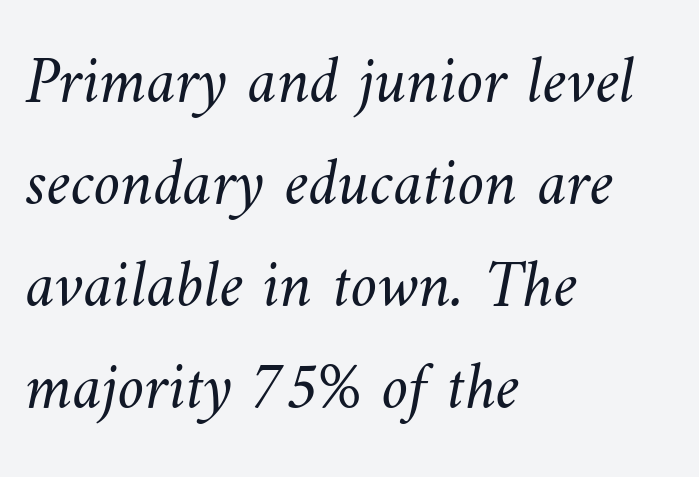
Q: Is the text bold? A: No.
Q: Is the text underlined? A: No.
Q: How is the paragraph aligned? A: Left-aligned.
Q: Is the spacing between letters normal or unusually wide? A: Normal.
Q: Is the spacing between lines tight, normal or loose? A: Normal.
Q: Width (condensed, normal, or wide)? A: Normal.
Q: Stroke contrast? A: Medium.
Q: x-height? A: Small.
Q: Monospaced? A: No.
